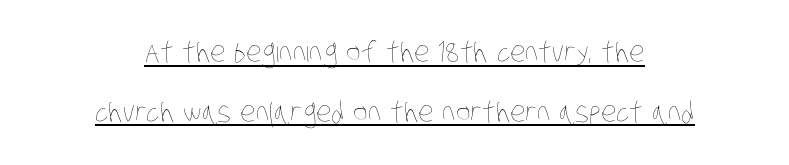
If you folded the block vertically in half, each line would mirror itself in length. Character widths vary here, with narrow letters taking less room than wide ones. Here the glyphs are tracked normally, forming tight word shapes. The vertical gap from one line to the next is large. Each stroke keeps to a modest, everyday thickness or less.
